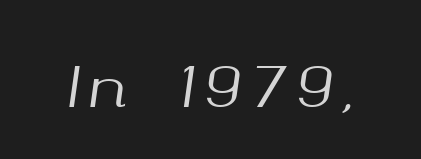
The image shows 55 px text type, italic (leaning right); set not underlined; medium stroke contrast and a medium x-height.
